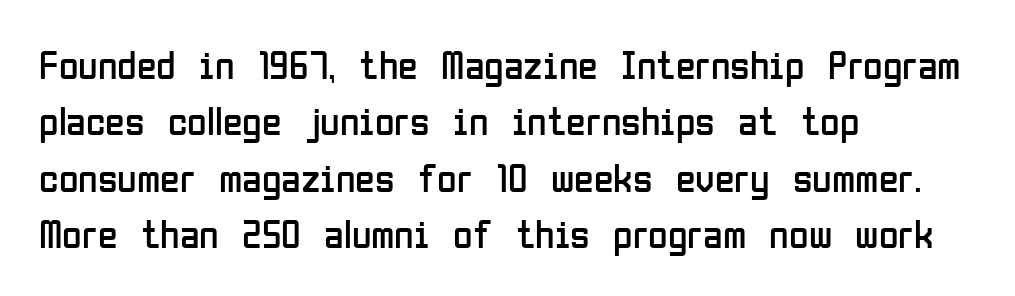
The passage shown is typed in a proportional face where columns would drift. Characters follow at the spacing the type designer built in. This is the regular roman posture of the typeface. The line-height multiplier appears to be the usual default.
